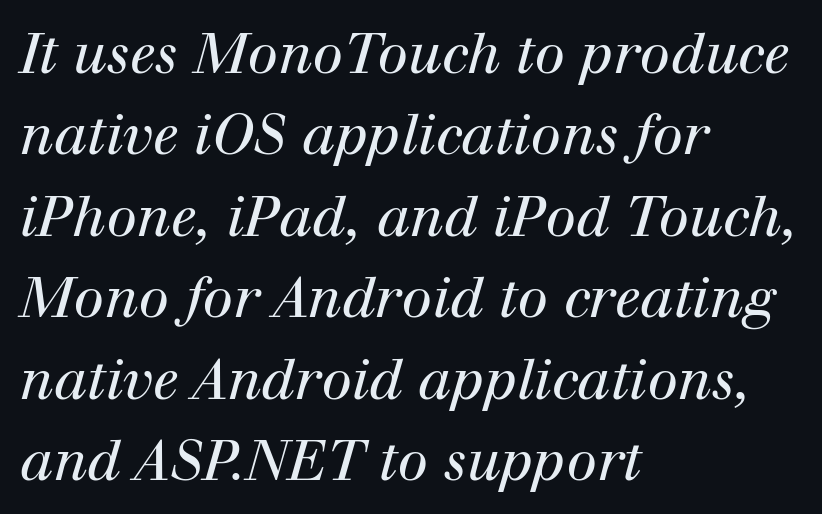
{"serif": "yes", "italic": "yes", "lean": "right", "slant_degrees": 12, "bold": "no", "weight": "regular", "width": "normal", "stroke_contrast": "high", "x_height": "medium", "monospaced": "no", "underline": "no", "align": "left", "line_spacing": "normal", "line_spacing_ratio": 1.48, "letter_spacing": "normal", "letter_spacing_em": 0.0, "glyph_px": 55}
